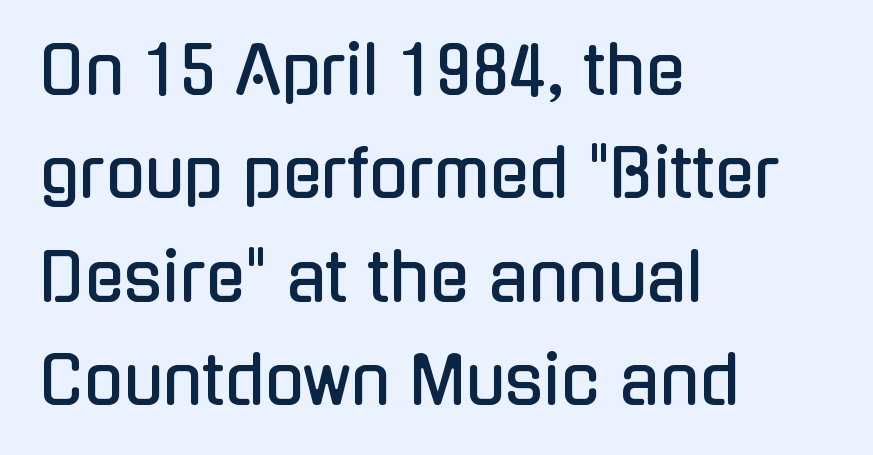
Q: Is the text italic (slanted)? A: No, it is upright.
Q: Is the typeface a serif or a sans-serif typeface? A: Sans-serif.
Q: Is the text underlined? A: No.
Q: How is the paragraph aligned? A: Left-aligned.
Q: Is the spacing between letters normal or unusually wide? A: Normal.
Q: Is the spacing between lines tight, normal or loose? A: Normal.
Q: Width (condensed, normal, or wide)? A: Condensed.
Q: Stroke contrast? A: Low.
Q: x-height? A: Medium.
Q: Monospaced? A: No.
